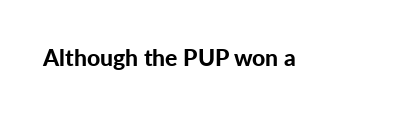
The image shows 23 px bold type, upright; set normal letter spacing, not underlined.
